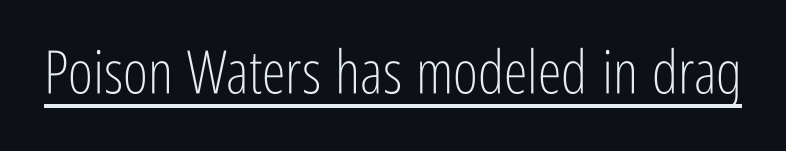
The image shows 60 px light, condensed sans-serif type, upright; set normal letter spacing, underlined; low stroke contrast and a medium x-height.
